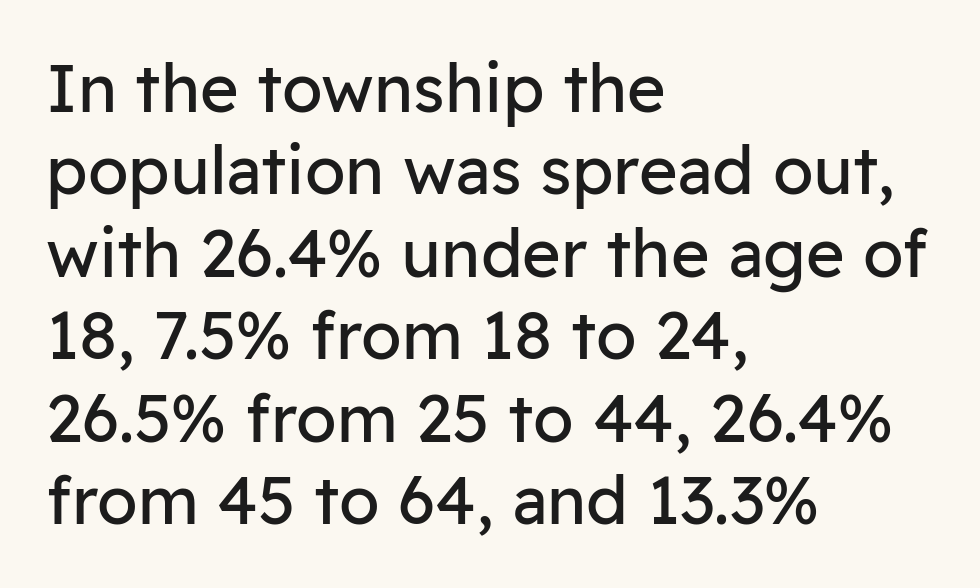
{"serif": "no", "italic": "no", "bold": "no", "weight": "regular", "width": "normal", "stroke_contrast": "low", "x_height": "medium", "monospaced": "no", "underline": "no", "align": "left", "line_spacing": "normal", "line_spacing_ratio": 1.25, "letter_spacing": "normal", "letter_spacing_em": 0.0, "glyph_px": 66}
